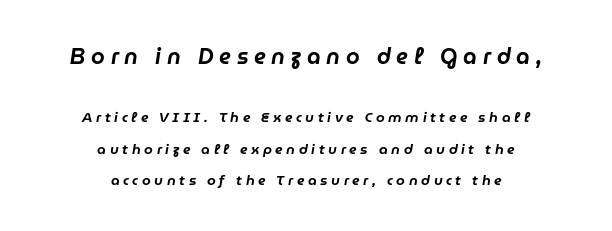
Look at the glyph heights: the upper group is clearly the bigger setting. Spacing between characters has been opened up far beyond the box default. Rule under the text: the space is simply empty. In terms of posture, this sample is oblique.
